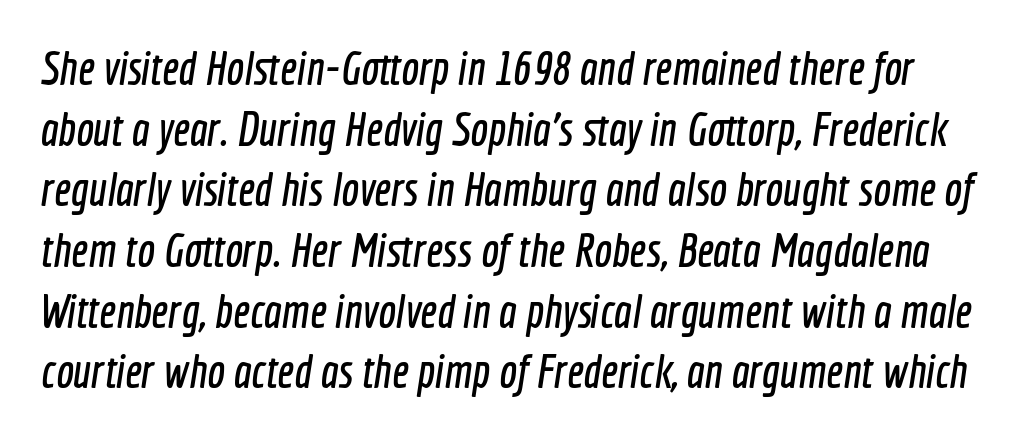
Q: Is the typeface a serif or a sans-serif typeface? A: Sans-serif.
Q: Is the text underlined? A: No.
Q: Is the spacing between letters normal or unusually wide? A: Normal.
Q: Is the spacing between lines tight, normal or loose? A: Normal.
Q: Width (condensed, normal, or wide)? A: Condensed.
Q: x-height? A: Medium.
Q: Monospaced? A: No.
